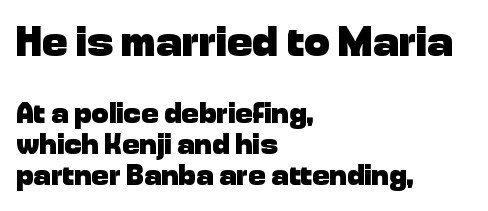
The image shows 43 px heavy sans-serif type, upright; set left-aligned, tight line spacing (1.07x), normal letter spacing, not underlined; the first (top) block is 1.48x larger; low stroke contrast and a medium x-height.
